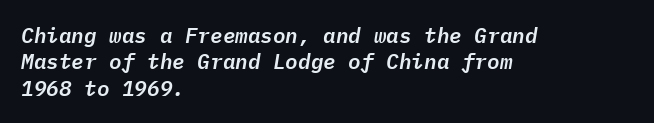
Q: Is the text italic (slanted)? A: Yes, it leans right by about 9 degrees.
Q: Is the text underlined? A: No.
Q: How is the paragraph aligned? A: Left-aligned.
Q: Is the spacing between letters normal or unusually wide? A: Normal.
Q: Is the spacing between lines tight, normal or loose? A: Normal.
